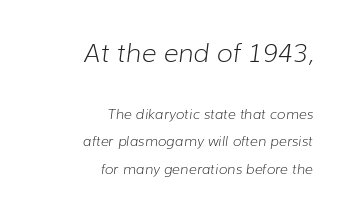
{"italic": "yes", "lean": "right", "slant_degrees": 7, "bold": "no", "underline": "no", "align": "right", "line_spacing": "loose", "line_spacing_ratio": 1.94, "letter_spacing": "normal", "letter_spacing_em": 0.0, "larger_block": "first", "size_ratio": 1.86, "glyph_px": 26}
